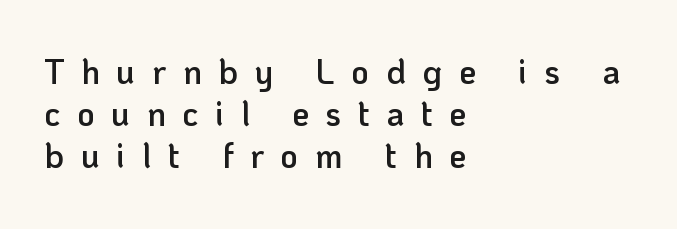
The image shows 34 px semibold sans-serif type, upright; set left-aligned, line spacing 1.23x, unusually wide letter spacing (+0.49 em), not underlined; low stroke contrast and a medium x-height.
